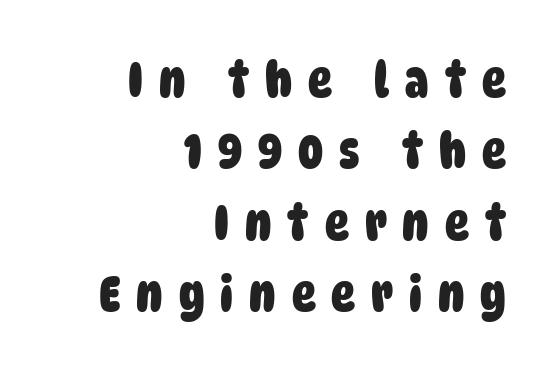
The image shows 50 px heavy, condensed sans-serif type; set right-aligned, normal line spacing (1.43x), unusually wide letter spacing (+0.32 em), not underlined; low stroke contrast and a large x-height.
